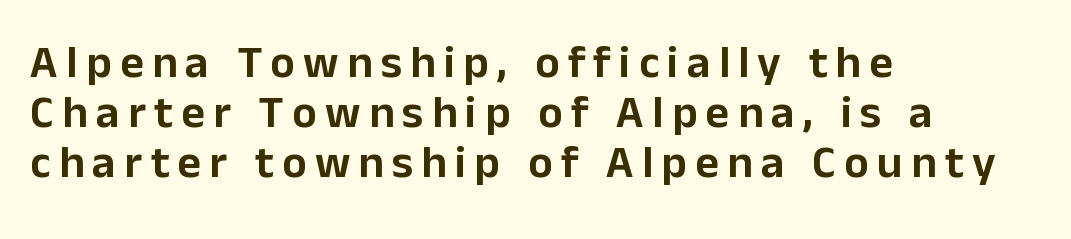
Casual observation: everything's shoved over to the left. Here the designer chose a conventional face with non-uniform glyph widths. A typesetter would mark this as roman, not italic. Rows of type sit shoulder to shoulder in the vertical direction.
